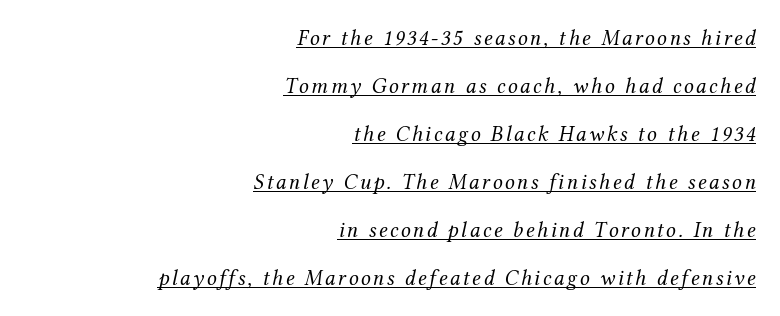
Horizontal alignment here is rightward, an uncommon choice for prose. Is the type slanted? Yes — the strokes lean at a clear angle. A great deal of white space separates one row of letters from the next. Compared with undecorated copy, this sample adds a rule below the words.
